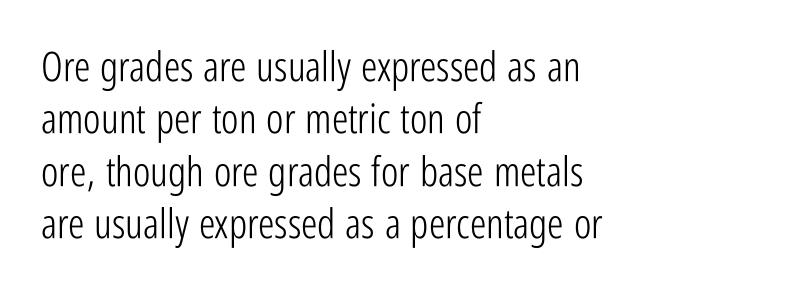
The image shows 41 px light, condensed sans-serif type, upright; set left-aligned, normal line spacing (1.28x), normal letter spacing, not underlined; low stroke contrast and a medium x-height.
